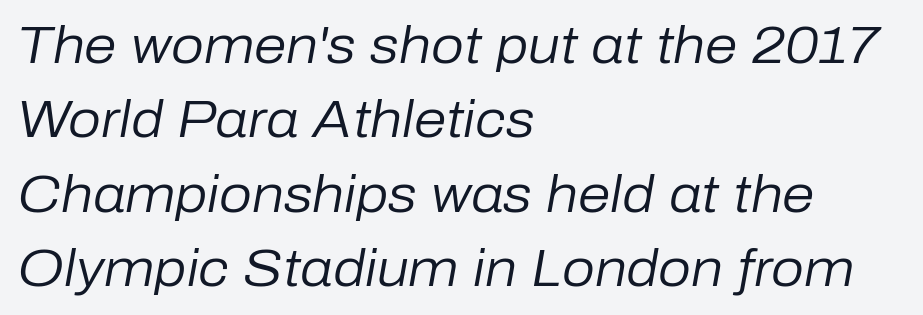
Q: Is the text bold? A: No.
Q: Is the text italic (slanted)? A: Yes, it leans right by about 10 degrees.
Q: Is the text underlined? A: No.
Q: How is the paragraph aligned? A: Left-aligned.
Q: Is the spacing between letters normal or unusually wide? A: Normal.
Q: Is the spacing between lines tight, normal or loose? A: Normal.
Q: Width (condensed, normal, or wide)? A: Normal.
Q: Stroke contrast? A: Low.
Q: x-height? A: Medium.
Q: Monospaced? A: No.
